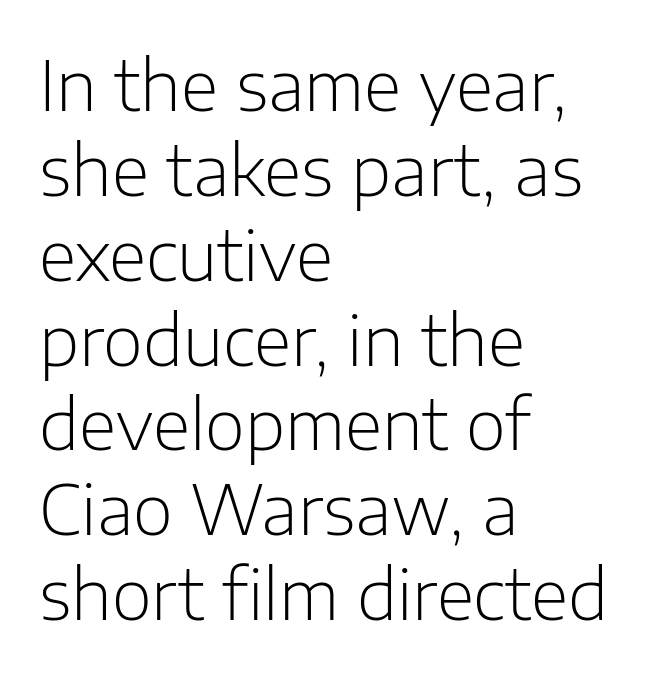
The glyphs in this specimen are sans serif. These lines are rendered in a variable-pitch font. Notice how the stems are strictly vertical — no italics here. Inter-character spacing is left at the font's built-in metrics.
